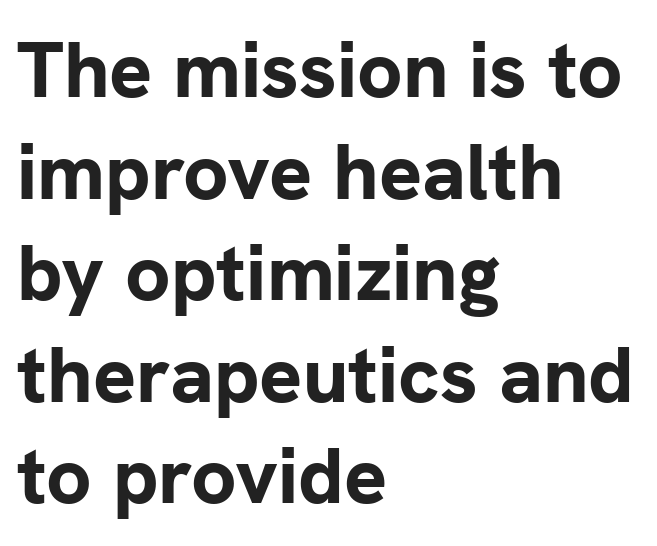
The image shows 80 px bold sans-serif type, upright; set left-aligned, normal line spacing (1.27x), normal letter spacing, not underlined; low stroke contrast and a medium x-height.
